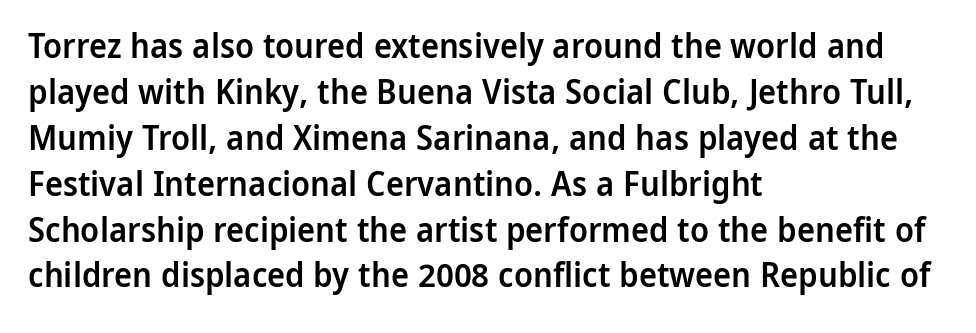
The image shows 34 px semibold sans-serif type, upright; set left-aligned, normal line spacing (1.35x), normal letter spacing, not underlined; low stroke contrast and a medium x-height.
